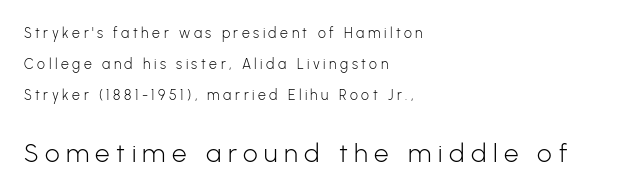
The image shows 26 px text type, upright; set left-aligned, loose line spacing (2.2x), unusually wide letter spacing (+0.25 em), not underlined; the second (bottom) block is 1.86x larger.
